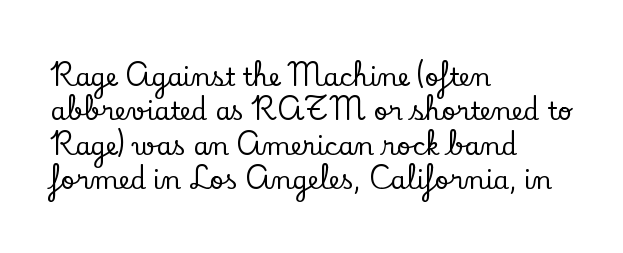
Style check: upright. All the whitespace from short lines collects on the right. Rule under the text: the space is simply empty. Leading matches the norm, producing a regular column.
